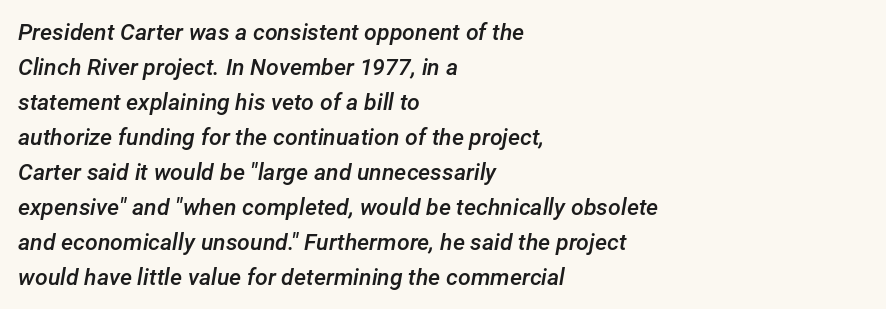
Q: Is the text bold? A: Semi-bold.
Q: Is the text italic (slanted)? A: Yes, it leans right by about 12 degrees.
Q: Is the text underlined? A: No.
Q: How is the paragraph aligned? A: Left-aligned.
Q: Is the spacing between letters normal or unusually wide? A: Normal.
Q: Is the spacing between lines tight, normal or loose? A: Normal.
